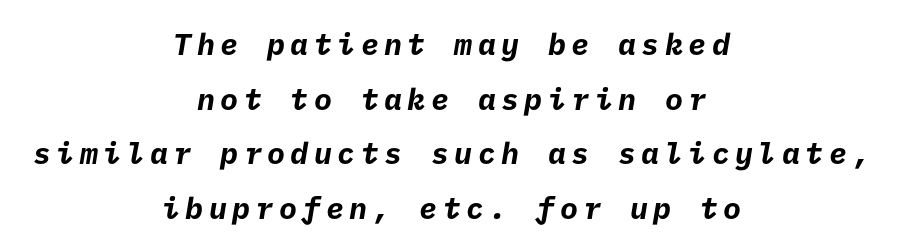
The area under the type is left untouched. Strokes here are thick enough to call this a true bold. Classification — sans serif. Neither beginnings nor endings align; midpoints do.
